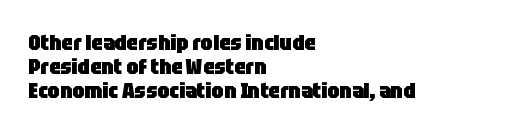
{"italic": "no", "bold": "yes", "underline": "no", "align": "left", "line_spacing": "tight", "line_spacing_ratio": 1.08, "letter_spacing": "normal", "letter_spacing_em": 0.0, "glyph_px": 22}
